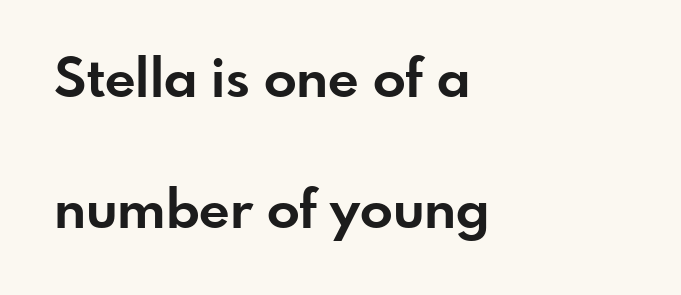
Q: Is the text bold? A: Yes.
Q: Is the text italic (slanted)? A: No, it is upright.
Q: Is the typeface a serif or a sans-serif typeface? A: Sans-serif.
Q: Is the text underlined? A: No.
Q: How is the paragraph aligned? A: Left-aligned.
Q: Is the spacing between letters normal or unusually wide? A: Normal.
Q: Is the spacing between lines tight, normal or loose? A: Loose.
Q: Width (condensed, normal, or wide)? A: Normal.
Q: Stroke contrast? A: Low.
Q: x-height? A: Small.
Q: Monospaced? A: No.
